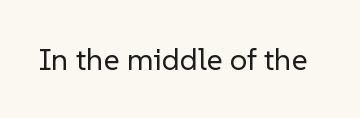
Varying glyph widths throughout — classic text-font behaviour. This sample uses plain, unmodified letter spacing. Nobody drew a line under any word here. Summary of weight: not heavy and not bold.
